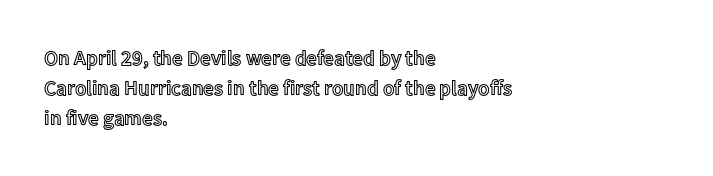
Q: Is the text italic (slanted)? A: No, it is upright.
Q: Is the text underlined? A: No.
Q: How is the paragraph aligned? A: Left-aligned.
Q: Is the spacing between letters normal or unusually wide? A: Normal.
Q: Is the spacing between lines tight, normal or loose? A: Normal.
